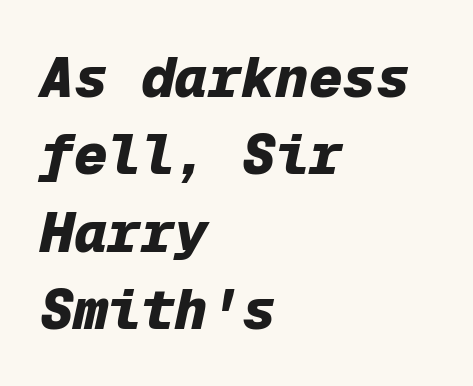
Q: Is the text bold? A: Yes.
Q: Is the text italic (slanted)? A: Yes, it leans right by about 12 degrees.
Q: Is the text underlined? A: No.
Q: How is the paragraph aligned? A: Left-aligned.
Q: Is the spacing between letters normal or unusually wide? A: Normal.
Q: Is the spacing between lines tight, normal or loose? A: Normal.
Q: Width (condensed, normal, or wide)? A: Normal.
Q: Stroke contrast? A: Low.
Q: x-height? A: Medium.
Q: Monospaced? A: Yes.
